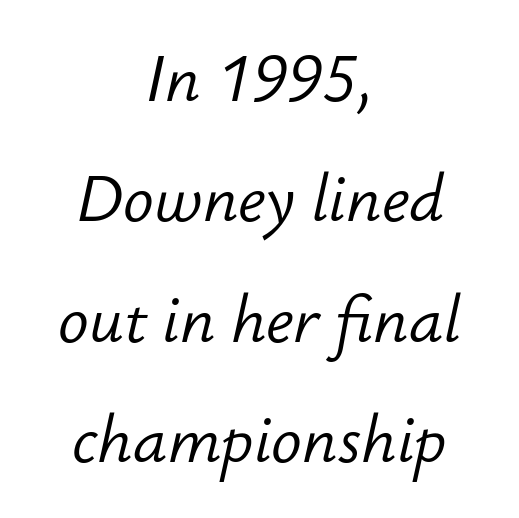
The image shows 64 px light type, italic (leaning right); set centered, line spacing 1.88x, normal letter spacing, not underlined; low stroke contrast and a small x-height.
